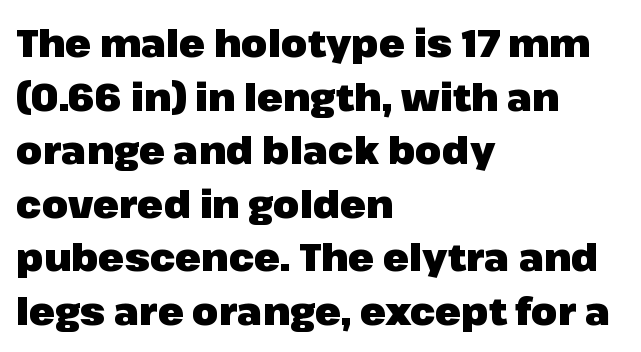
Q: Is the text bold? A: Yes.
Q: Is the text italic (slanted)? A: No, it is upright.
Q: Is the typeface a serif or a sans-serif typeface? A: Sans-serif.
Q: Is the text underlined? A: No.
Q: How is the paragraph aligned? A: Left-aligned.
Q: Is the spacing between letters normal or unusually wide? A: Normal.
Q: Is the spacing between lines tight, normal or loose? A: Normal.
Q: Width (condensed, normal, or wide)? A: Normal.
Q: Stroke contrast? A: Low.
Q: x-height? A: Medium.
Q: Monospaced? A: No.
